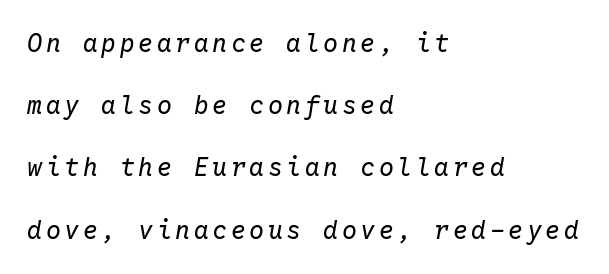
Visually the block forms a straight wall on the left and a jagged coastline on the right. The string is rendered with underlining switched off. Weight: in the light-to-regular range. Quick note: italic. Leading: increased.
